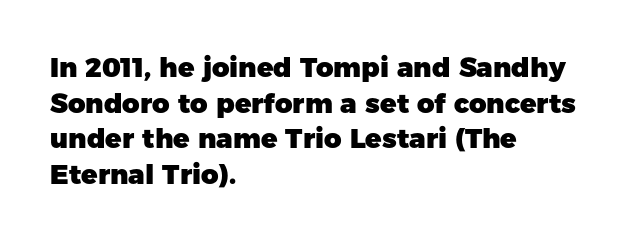
Q: Is the text bold? A: Yes.
Q: Is the text italic (slanted)? A: No, it is upright.
Q: Is the text underlined? A: No.
Q: How is the paragraph aligned? A: Left-aligned.
Q: Is the spacing between letters normal or unusually wide? A: Normal.
Q: Is the spacing between lines tight, normal or loose? A: Normal.
